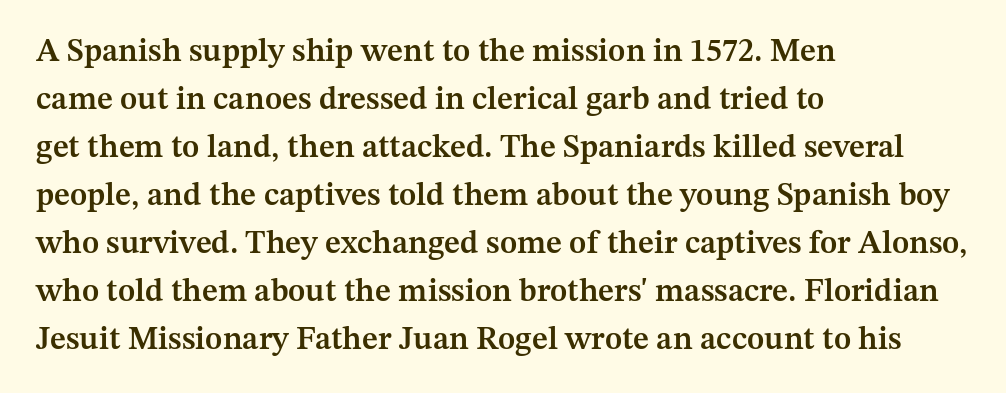
This is the in-between weight designers call semibold or demi. The lines in this sample share a left origin and differ only in where they stop. There is no visible air inserted between adjacent glyphs. This sample keeps an unexceptional amount of space between lines.
